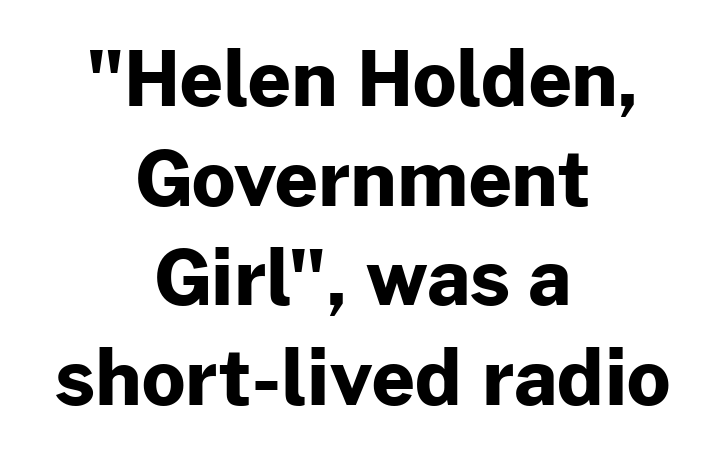
{"serif": "no", "italic": "no", "bold": "yes", "weight": "bold", "width": "normal", "stroke_contrast": "low", "x_height": "medium", "monospaced": "no", "underline": "no", "align": "center", "line_spacing": "normal", "line_spacing_ratio": 1.31, "letter_spacing": "normal", "letter_spacing_em": 0.0, "glyph_px": 76}
